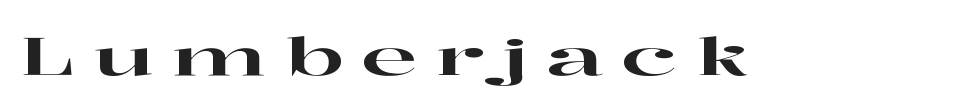
The image shows 52 px wide serif type, upright; set unusually wide letter spacing (+0.36 em), not underlined; high stroke contrast and a medium x-height.
